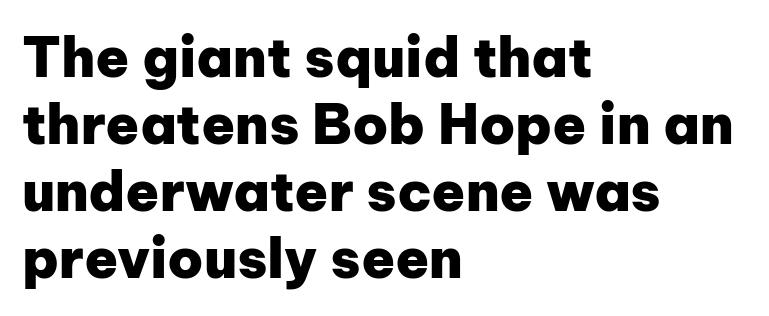
Q: Is the text bold? A: Yes.
Q: Is the text italic (slanted)? A: No, it is upright.
Q: Is the typeface a serif or a sans-serif typeface? A: Sans-serif.
Q: Is the text underlined? A: No.
Q: How is the paragraph aligned? A: Left-aligned.
Q: Is the spacing between letters normal or unusually wide? A: Normal.
Q: Width (condensed, normal, or wide)? A: Normal.
Q: Stroke contrast? A: Low.
Q: x-height? A: Medium.
Q: Monospaced? A: No.
